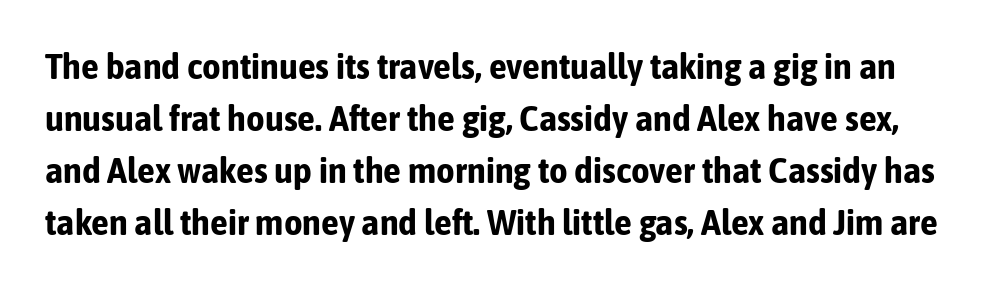
Each row of text sits above clean, open space. The line-height multiplier appears to be the usual default. No italicization has been applied; the sample stays upright. Here the glyphs are tracked normally, forming tight word shapes.
